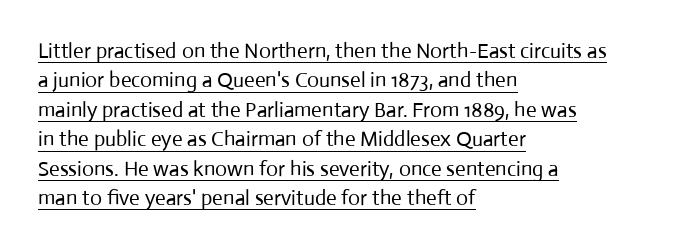
The image shows 21 px text type, upright; set left-aligned, normal line spacing (1.4x), normal letter spacing, underlined.
